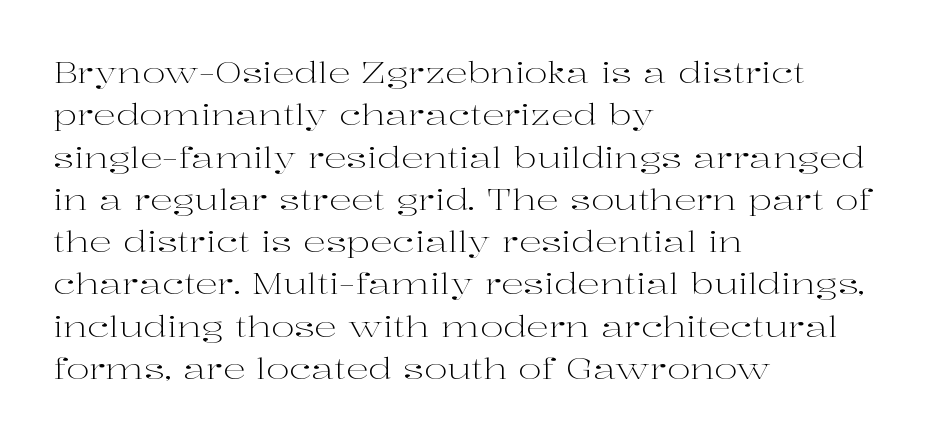
The image shows 28 px light, wide serif type, upright; set left-aligned, normal line spacing (1.51x), normal letter spacing, not underlined; high stroke contrast and a medium x-height.
